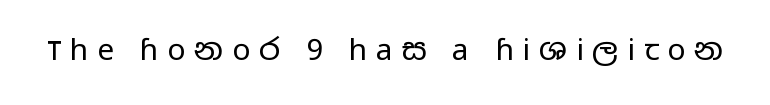
{"serif": "no", "italic": "no", "bold": "no", "weight": "regular", "width": "wide", "stroke_contrast": "low", "x_height": "medium", "monospaced": "no", "underline": "no", "letter_spacing": "wide", "letter_spacing_em": 0.3, "glyph_px": 30}
